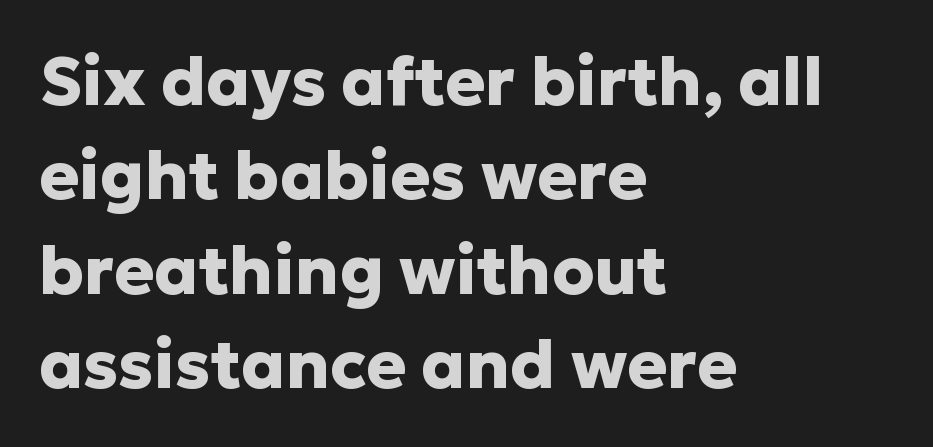
Students, observe: this is what conventionally led text looks like. Observe the ordinary spacing: letters are neighbours, not strangers. Descenders hang freely into open space. These lines are rendered in a variable-pitch font. Is this a sans? Yes — the strokes have no serifs. The rendering uses a bold face; every stroke is thick and dark.
